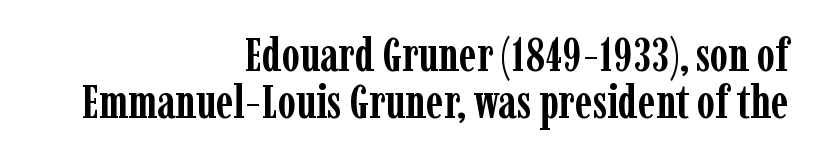
{"serif": "yes", "italic": "no", "bold": "yes", "weight": "semibold", "width": "condensed", "stroke_contrast": "low", "x_height": "medium", "monospaced": "no", "underline": "no", "align": "right", "line_spacing": "tight", "line_spacing_ratio": 1.03, "letter_spacing": "normal", "letter_spacing_em": 0.0, "glyph_px": 46}
